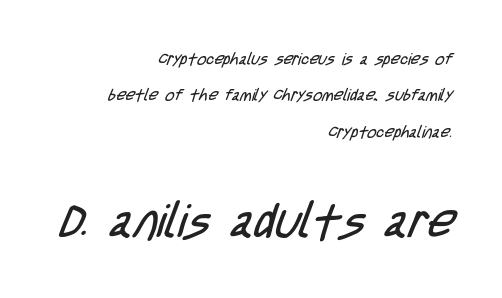
{"serif": "no", "bold": "no", "weight": "regular", "width": "condensed", "stroke_contrast": "low", "x_height": "large", "monospaced": "no", "underline": "no", "align": "right", "line_spacing": "loose", "line_spacing_ratio": 2.28, "letter_spacing": "normal", "letter_spacing_em": 0.0, "larger_block": "second", "size_ratio": 2.94, "glyph_px": 47}
